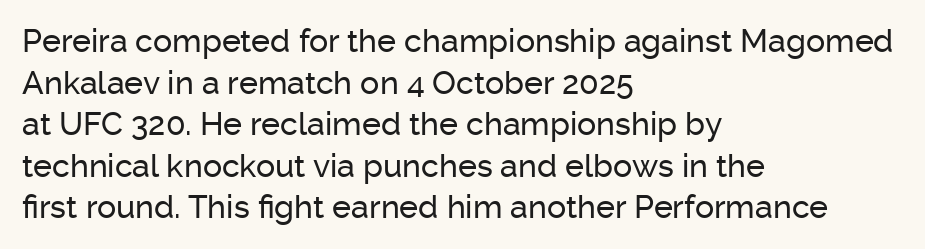
These lines were composed using upright roman letters. The horizontal fit of the characters is conventional and even. The rows are spaced the way most documents space them. Rule under the text: the space is simply empty. This sample has the flowing, uneven cadence of proportional lettering.
